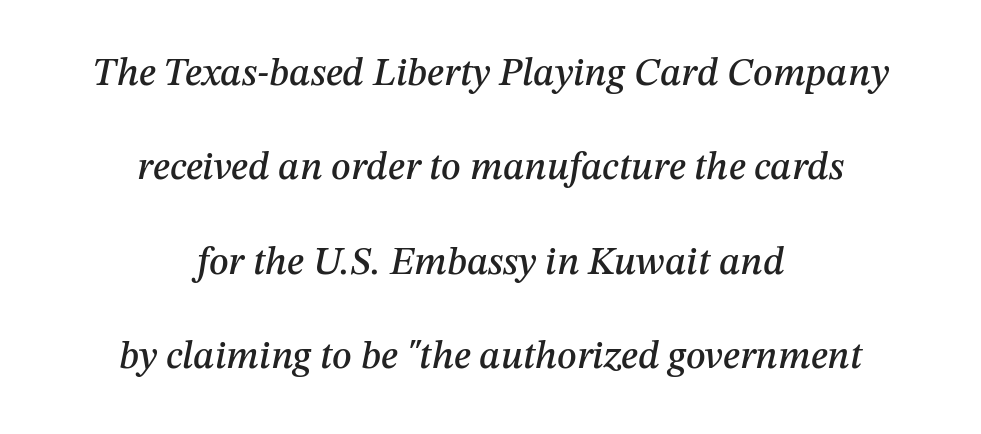
The image shows 39 px text type, italic (leaning right); set centered, loose line spacing (2.42x), normal letter spacing, not underlined; medium stroke contrast and a medium x-height.
